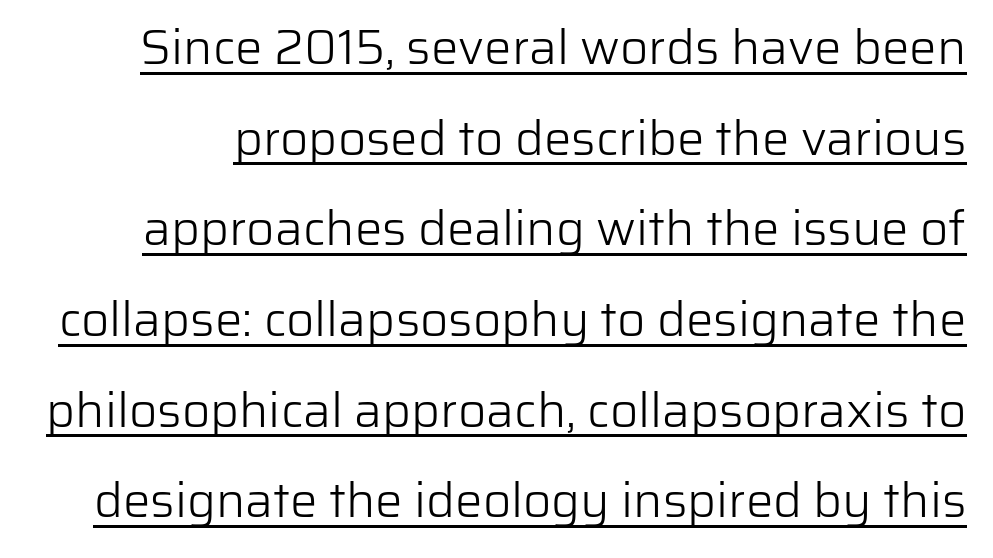
{"serif": "no", "italic": "no", "bold": "no", "weight": "light", "width": "normal", "stroke_contrast": "low", "x_height": "medium", "monospaced": "no", "underline": "yes", "line_spacing_ratio": 1.85, "letter_spacing": "normal", "letter_spacing_em": 0.0, "glyph_px": 49}
